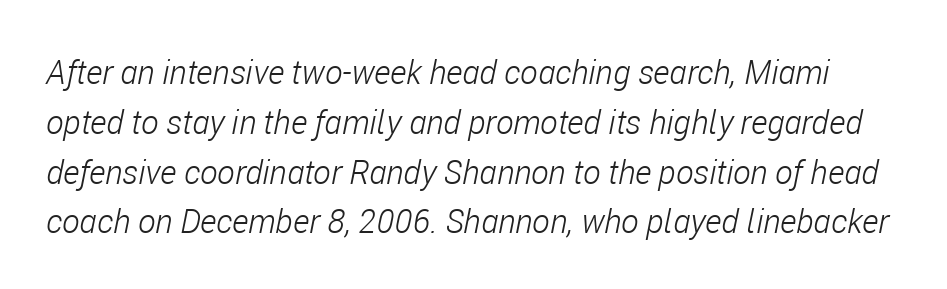
Q: Is the text bold? A: No.
Q: Is the text italic (slanted)? A: Yes, it leans right by about 11 degrees.
Q: Is the text underlined? A: No.
Q: Is the spacing between letters normal or unusually wide? A: Normal.
Q: Is the spacing between lines tight, normal or loose? A: Normal.
Q: Width (condensed, normal, or wide)? A: Condensed.
Q: Stroke contrast? A: Low.
Q: x-height? A: Medium.
Q: Monospaced? A: No.
